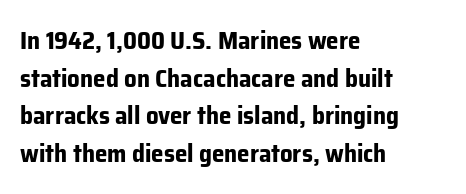
Q: Is the text bold? A: Yes.
Q: Is the text italic (slanted)? A: No, it is upright.
Q: Is the text underlined? A: No.
Q: How is the paragraph aligned? A: Left-aligned.
Q: Is the spacing between letters normal or unusually wide? A: Normal.
Q: Is the spacing between lines tight, normal or loose? A: Normal.
